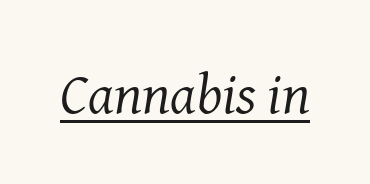
Counters stay open thanks to moderate or lighter strokes. The sample's only ornament is a line tracing under the words. Tracking value appears to be zero — textbook default spacing. A typesetter would call this proportional, since set widths differ per character. Letterform terminals end in serifs throughout the passage.
